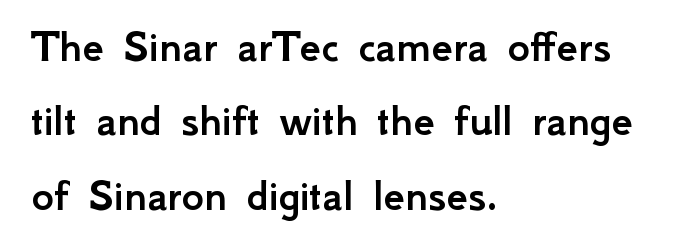
{"serif": "no", "italic": "no", "width": "normal", "stroke_contrast": "low", "x_height": "small", "monospaced": "no", "underline": "no", "align": "left", "line_spacing": "normal", "line_spacing_ratio": 1.55, "letter_spacing": "normal", "letter_spacing_em": 0.0, "glyph_px": 48}
